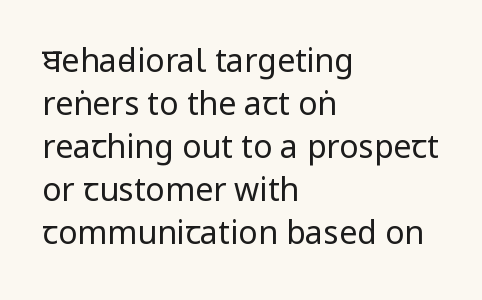
Q: Is the text bold? A: No.
Q: Is the text italic (slanted)? A: No, it is upright.
Q: Is the typeface a serif or a sans-serif typeface? A: Sans-serif.
Q: Is the text underlined? A: No.
Q: How is the paragraph aligned? A: Left-aligned.
Q: Is the spacing between letters normal or unusually wide? A: Normal.
Q: Is the spacing between lines tight, normal or loose? A: Normal.
Q: Width (condensed, normal, or wide)? A: Condensed.
Q: Stroke contrast? A: Low.
Q: x-height? A: Large.
Q: Monospaced? A: No.
